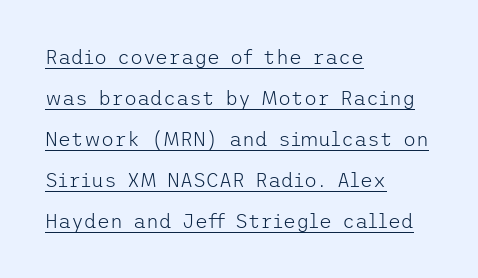
{"italic": "no", "bold": "no", "underline": "yes", "align": "left", "line_spacing": "loose", "line_spacing_ratio": 2.05, "letter_spacing": "normal", "letter_spacing_em": 0.0, "glyph_px": 20}
